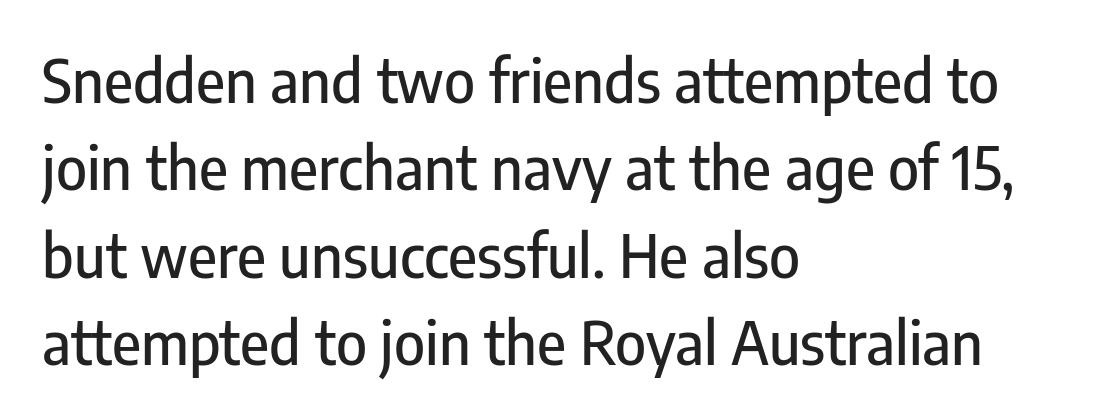
The image shows 59 px condensed sans-serif type, upright; set left-aligned, normal line spacing (1.48x), normal letter spacing, not underlined; low stroke contrast and a medium x-height.
